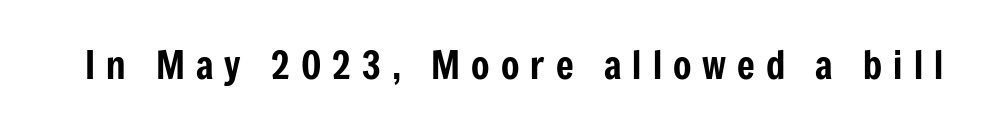
{"serif": "no", "italic": "no", "width": "condensed", "stroke_contrast": "low", "x_height": "medium", "monospaced": "no", "underline": "no", "letter_spacing": "wide", "letter_spacing_em": 0.29, "glyph_px": 38}
